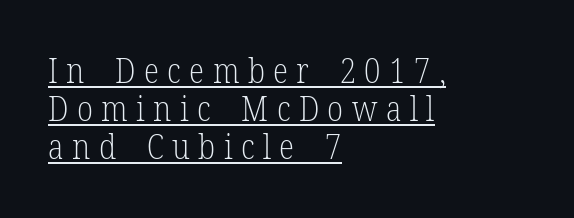
Proportional: the letters do not fall into vertical columns. The glyphs are accompanied by a horizontal stroke just below them. The letterforms sit at book weight or below. Does the type have serifs? Yes, each stem ends in a small foot.
